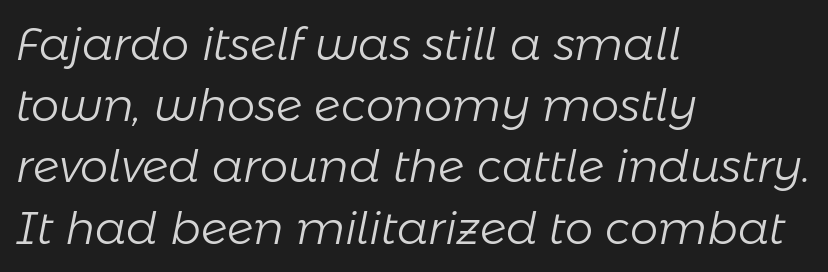
The image shows 45 px light type, italic (leaning right); set left-aligned, normal line spacing (1.36x), normal letter spacing, not underlined; low stroke contrast and a medium x-height.
